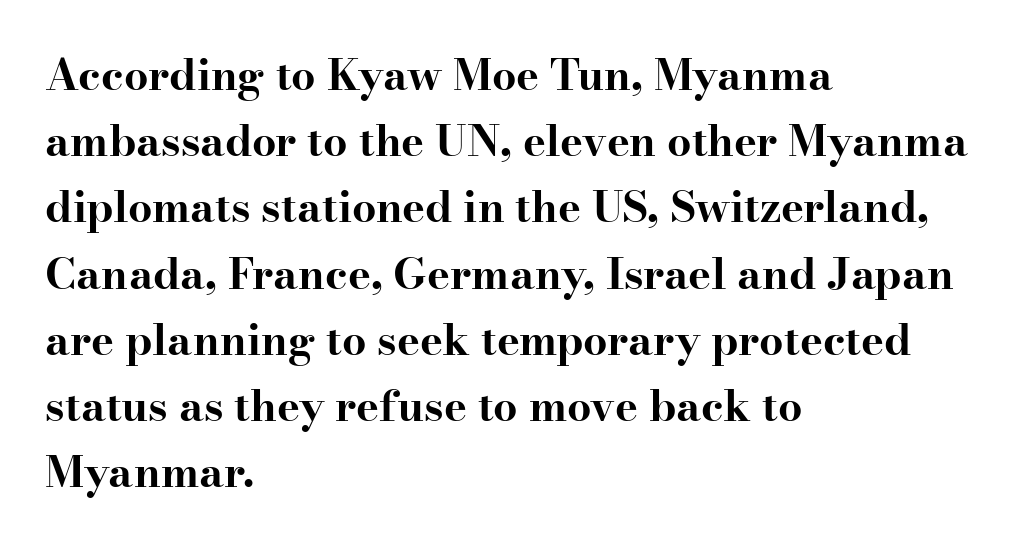
{"serif": "yes", "italic": "no", "bold": "yes", "weight": "bold", "width": "wide", "stroke_contrast": "high", "x_height": "small", "monospaced": "no", "underline": "no", "align": "left", "line_spacing": "normal", "line_spacing_ratio": 1.54, "letter_spacing": "normal", "letter_spacing_em": 0.0, "glyph_px": 43}
